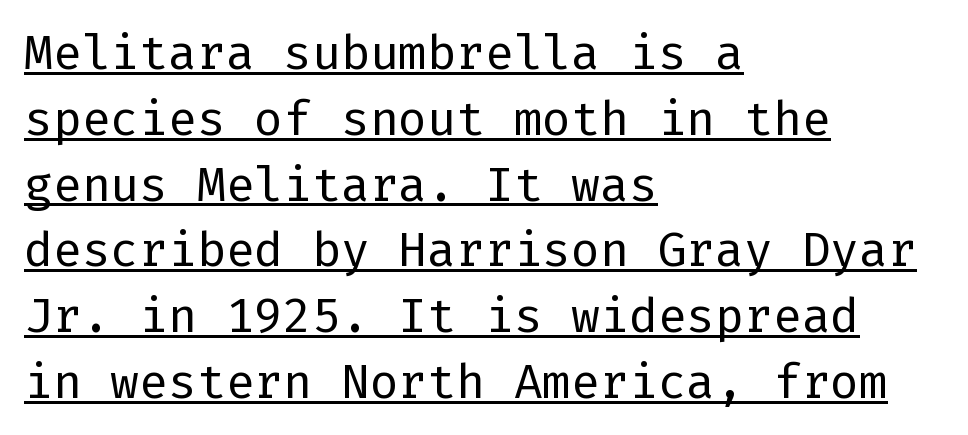
Q: Is the text bold? A: No.
Q: Is the text italic (slanted)? A: No, it is upright.
Q: Is the typeface a serif or a sans-serif typeface? A: Sans-serif.
Q: Is the text underlined? A: Yes.
Q: How is the paragraph aligned? A: Left-aligned.
Q: Is the spacing between letters normal or unusually wide? A: Normal.
Q: Is the spacing between lines tight, normal or loose? A: Normal.
Q: Width (condensed, normal, or wide)? A: Normal.
Q: Stroke contrast? A: Low.
Q: x-height? A: Medium.
